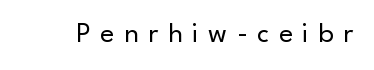
Caption: face not bold, strokes unweighted. Clear beneath every line of the passage. The rendering uses natural spacing where letterforms have individual widths. Does extra space separate the letters? Yes, quite a lot of it.
